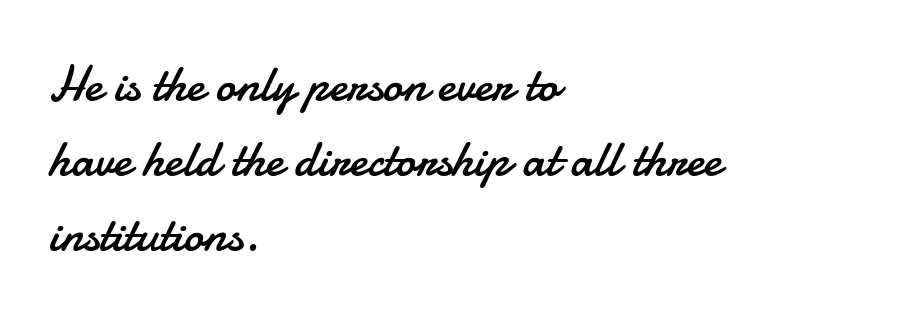
{"serif": "no", "bold": "no", "weight": "regular", "width": "normal", "stroke_contrast": "low", "x_height": "small", "monospaced": "no", "underline": "no", "align": "left", "line_spacing": "normal", "line_spacing_ratio": 1.5, "letter_spacing": "normal", "letter_spacing_em": 0.0, "glyph_px": 50}
